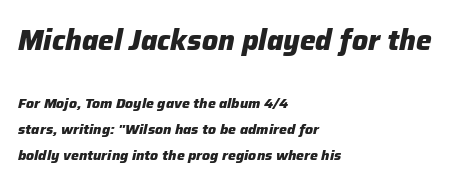
Q: Is the text bold? A: Yes.
Q: Is the text italic (slanted)? A: Yes, it leans right by about 12 degrees.
Q: Is the text underlined? A: No.
Q: How is the paragraph aligned? A: Left-aligned.
Q: Is the spacing between letters normal or unusually wide? A: Normal.
Q: Which block of text is set in a larger size, the first (top) or the second (bottom)? A: The first (top) one.
Q: Width (condensed, normal, or wide)? A: Normal.
Q: Stroke contrast? A: Low.
Q: x-height? A: Medium.
Q: Monospaced? A: No.
